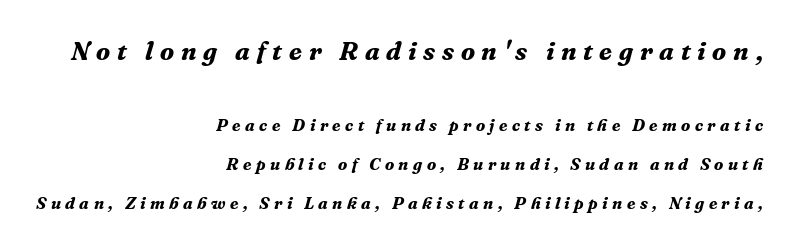
A typesetter would mark this as italic. The line-height multiplier appears high, well above default. How heavy is the stroke? Heavy — this is a bold. What stands out about the letter spacing? Its width — letters are far apart. Top chunk: large. Bottom chunk: small.
